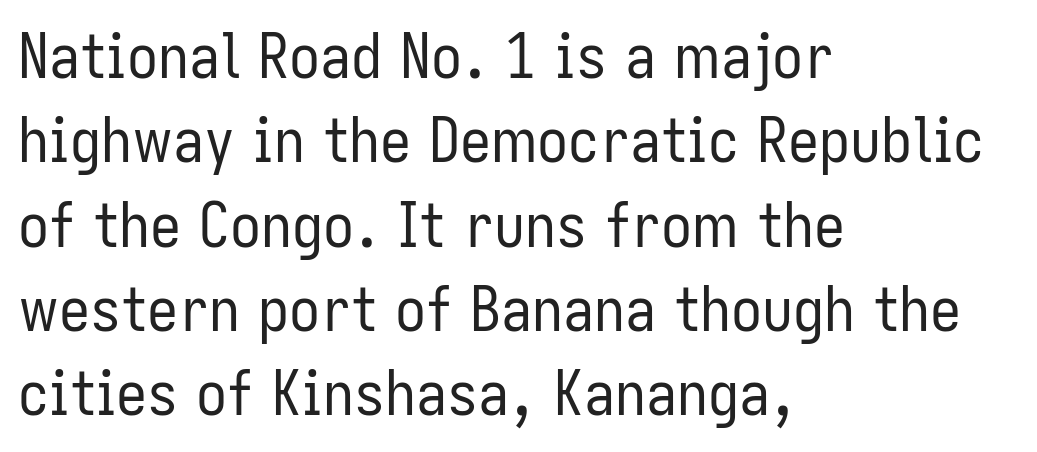
{"serif": "no", "italic": "no", "bold": "no", "weight": "regular", "width": "condensed", "stroke_contrast": "low", "x_height": "medium", "monospaced": "no", "underline": "no", "align": "left", "line_spacing": "normal", "line_spacing_ratio": 1.36, "letter_spacing": "normal", "letter_spacing_em": 0.0, "glyph_px": 62}
